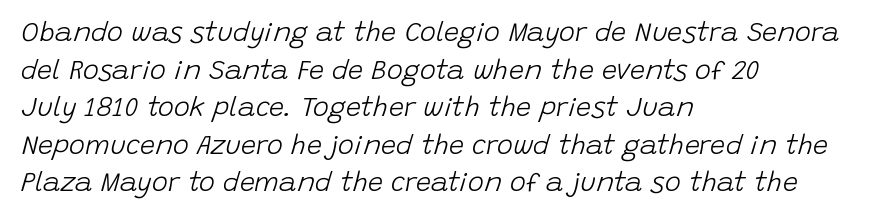
{"italic": "yes", "lean": "right", "slant_degrees": 15, "bold": "no", "underline": "no", "align": "left", "line_spacing": "normal", "line_spacing_ratio": 1.39, "letter_spacing": "normal", "letter_spacing_em": 0.0, "glyph_px": 27}
